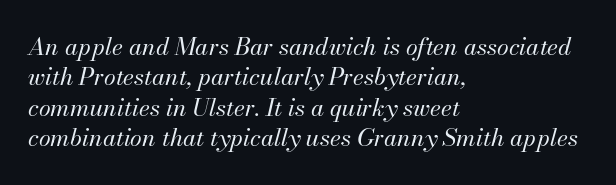
Leftover space on each line is placed entirely after the last word. Honestly, the letter spacing is just normal — you wouldn't notice it. Characters are canted at an angle relative to the baseline's perpendicular. Lines of text with bare space underneath.
